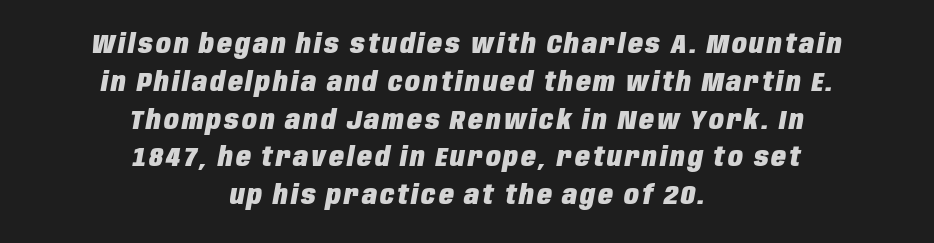
The image shows 27 px bold type, italic (leaning right); set centered, normal line spacing (1.4x), not underlined.
